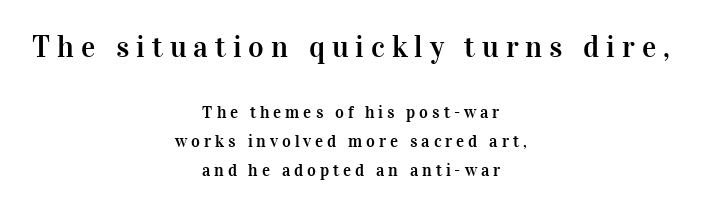
Q: Is the text italic (slanted)? A: No, it is upright.
Q: Is the typeface a serif or a sans-serif typeface? A: Serif.
Q: Is the text underlined? A: No.
Q: How is the paragraph aligned? A: Centered.
Q: Is the spacing between letters normal or unusually wide? A: Unusually wide.
Q: Is the spacing between lines tight, normal or loose? A: Normal.
Q: Which block of text is set in a larger size, the first (top) or the second (bottom)? A: The first (top) one.
Q: Width (condensed, normal, or wide)? A: Normal.
Q: Stroke contrast? A: High.
Q: x-height? A: Medium.
Q: Monospaced? A: No.
